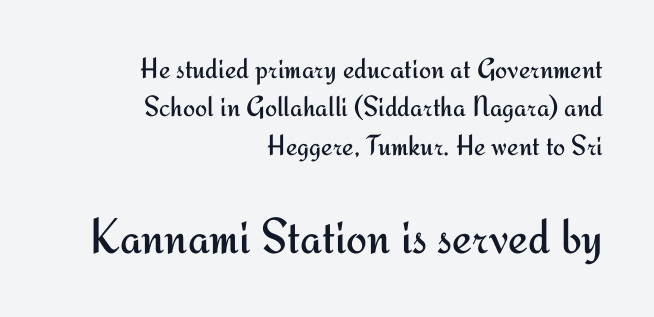
{"serif": "no", "italic": "no", "bold": "no", "weight": "regular", "width": "normal", "stroke_contrast": "medium", "x_height": "small", "monospaced": "no", "underline": "no", "align": "right", "line_spacing": "normal", "line_spacing_ratio": 1.32, "letter_spacing": "normal", "letter_spacing_em": 0.0, "larger_block": "second", "size_ratio": 1.72, "glyph_px": 50}
